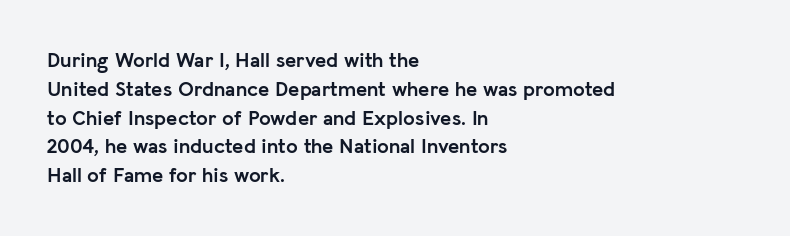
The image shows 21 px bold type, upright; set left-aligned, normal line spacing (1.37x), normal letter spacing, not underlined.
